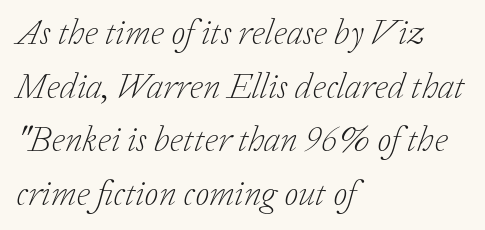
{"serif": "yes", "italic": "yes", "lean": "right", "slant_degrees": 20, "bold": "no", "weight": "light", "width": "normal", "stroke_contrast": "low", "x_height": "medium", "monospaced": "no", "underline": "no", "align": "left", "line_spacing": "normal", "line_spacing_ratio": 1.49, "letter_spacing": "normal", "letter_spacing_em": 0.0, "glyph_px": 36}
